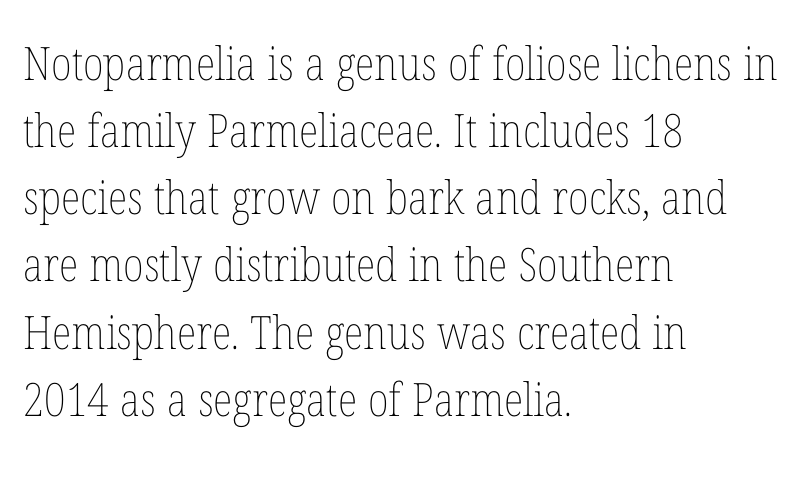
The image shows 46 px thin, condensed type, upright; set left-aligned, normal line spacing (1.46x), normal letter spacing, not underlined; low stroke contrast and a medium x-height.
